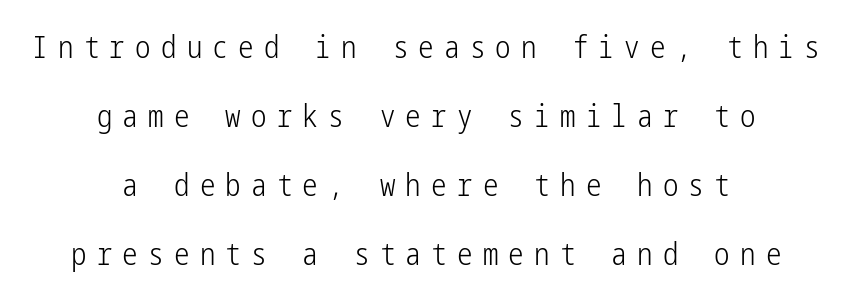
The type family on display is of the sans-serif kind. This rendering widens character spacing well past its baseline value. These glyphs show unthickened strokes, regular width or finer. Unmarked baselines from the first word to the last.
